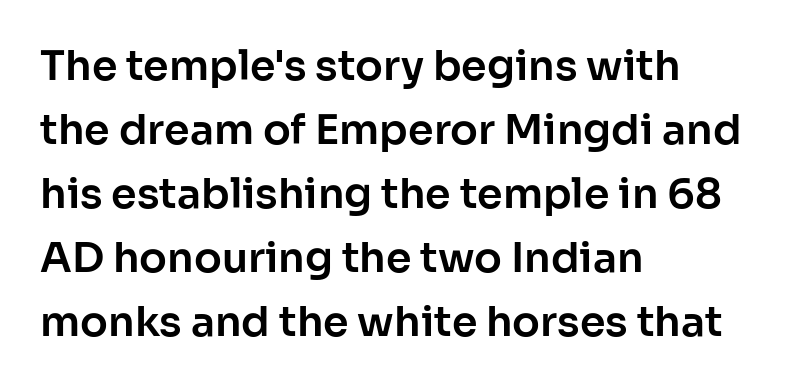
The image shows 41 px sans-serif type, upright; set left-aligned, normal line spacing (1.56x), normal letter spacing, not underlined; low stroke contrast and a medium x-height.
